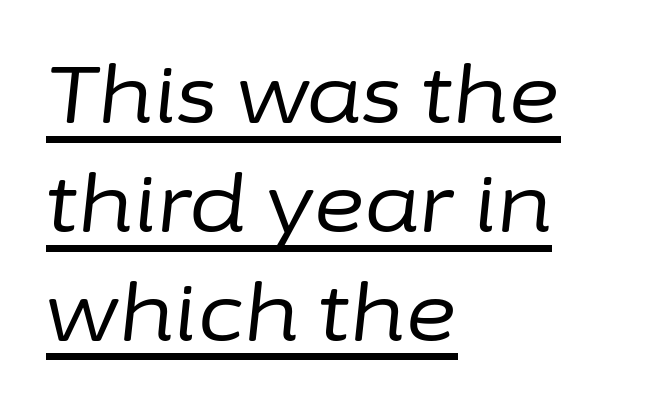
{"italic": "yes", "lean": "right", "slant_degrees": 6, "bold": "no", "weight": "regular", "width": "normal", "stroke_contrast": "low", "x_height": "medium", "monospaced": "no", "underline": "yes", "align": "left", "line_spacing": "normal", "line_spacing_ratio": 1.36, "letter_spacing": "normal", "letter_spacing_em": 0.0, "glyph_px": 80}
